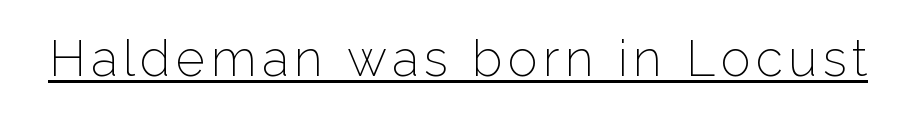
The image shows 50 px thin sans-serif type, upright; set underlined; low stroke contrast and a medium x-height.
